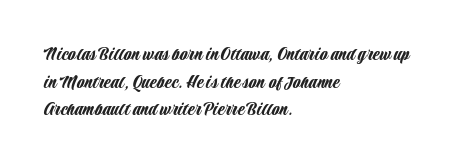
The image shows 20 px text type; set left-aligned, normal line spacing (1.38x), normal letter spacing, not underlined.
